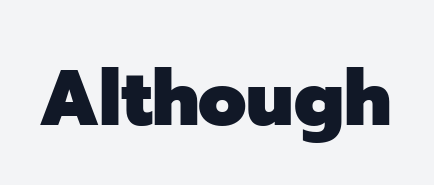
Q: Is the text bold? A: Yes.
Q: Is the text italic (slanted)? A: No, it is upright.
Q: Is the typeface a serif or a sans-serif typeface? A: Sans-serif.
Q: Is the text underlined? A: No.
Q: Is the spacing between letters normal or unusually wide? A: Normal.
Q: Width (condensed, normal, or wide)? A: Normal.
Q: Stroke contrast? A: Low.
Q: x-height? A: Medium.
Q: Monospaced? A: No.
